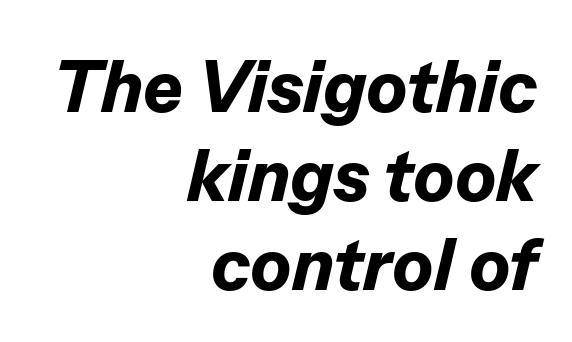
The space beneath each line is pristine and unruled. These lines were composed using italics. The face used here is proportionally spaced, like ordinary book or web type. The gaps between neighbouring characters are ordinary and unremarkable. In CSS terms this would be text-align: right.
